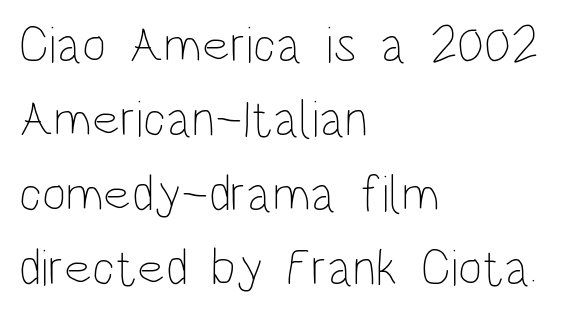
Leftover space on each line is placed entirely after the last word. Spacing verdict: proportional, widths tailored to each character. Students, observe: this is what conventionally led text looks like. The letterforms sit at book weight or below. Honestly, there is no underline to notice here at all.
